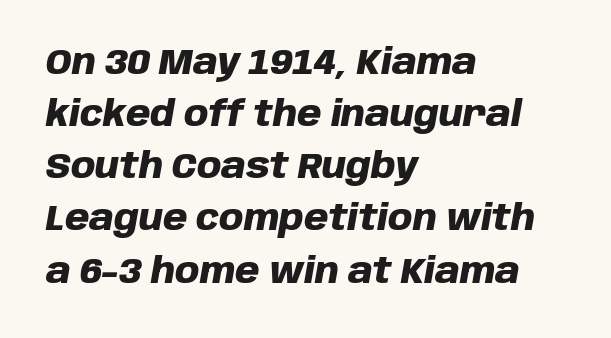
The passage shown has conventional tracking throughout. Leading matches the norm, producing a regular column. Strong, thick strokes mark this as bold type. The passage shown is typed in a proportional face where columns would drift.
